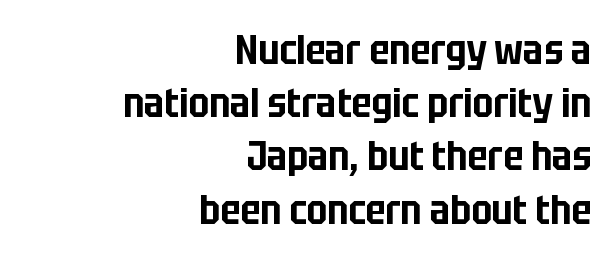
{"serif": "no", "italic": "no", "width": "condensed", "stroke_contrast": "low", "x_height": "large", "monospaced": "no", "underline": "no", "align": "right", "line_spacing": "normal", "line_spacing_ratio": 1.33, "letter_spacing": "normal", "letter_spacing_em": 0.0, "glyph_px": 40}
